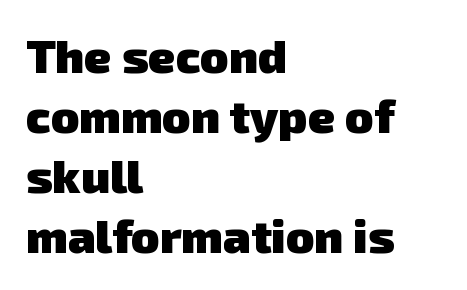
Nope, no serifs anywhere on these letters. Notice how descenders clear the ascenders below comfortably — that's standard leading. Bold? Absolutely — the strokes are thick and heavy. Short note: letters normally spaced. The letters advance in unequal steps, a hallmark of proportional type.
